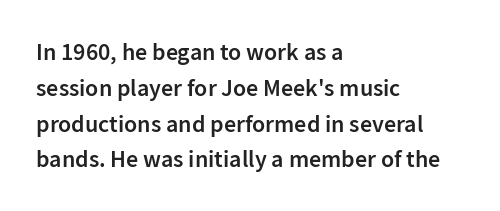
{"italic": "no", "bold": "semi", "underline": "no", "align": "left", "line_spacing": "normal", "line_spacing_ratio": 1.49, "letter_spacing": "normal", "letter_spacing_em": 0.0, "glyph_px": 24}
